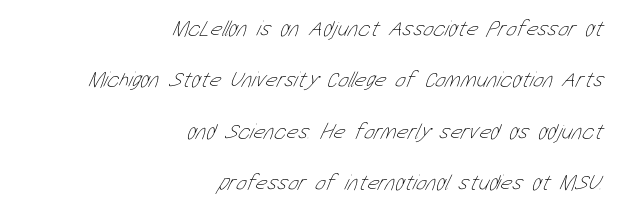
The image shows 22 px text type; set right-aligned, loose line spacing (2.33x), normal letter spacing, not underlined.
